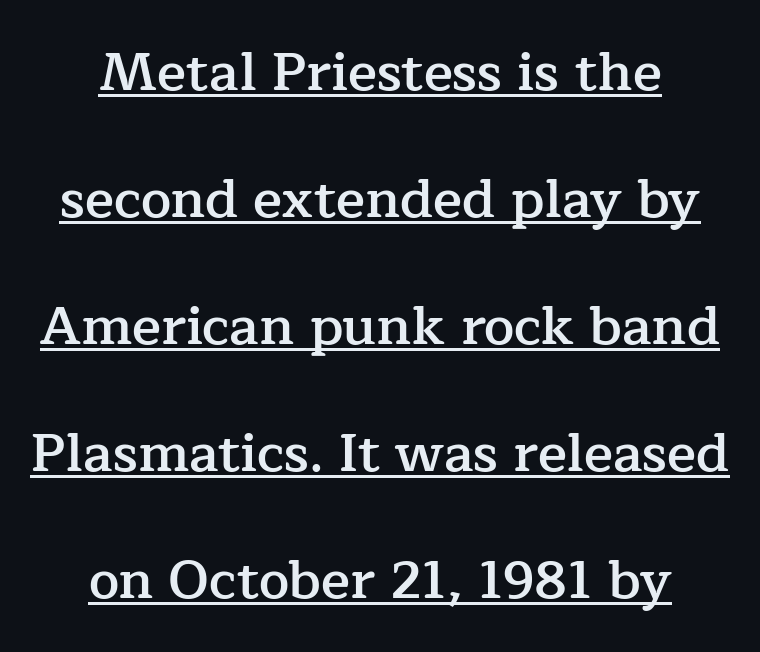
Q: Is the text bold? A: Semi-bold.
Q: Is the text italic (slanted)? A: No, it is upright.
Q: Is the typeface a serif or a sans-serif typeface? A: Serif.
Q: Is the text underlined? A: Yes.
Q: How is the paragraph aligned? A: Centered.
Q: Is the spacing between letters normal or unusually wide? A: Normal.
Q: Is the spacing between lines tight, normal or loose? A: Loose.
Q: Width (condensed, normal, or wide)? A: Normal.
Q: Stroke contrast? A: Low.
Q: x-height? A: Medium.
Q: Monospaced? A: No.
